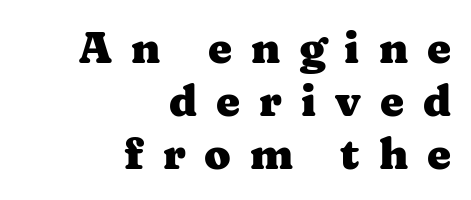
{"serif": "yes", "italic": "no", "bold": "yes", "weight": "heavy", "width": "wide", "stroke_contrast": "medium", "x_height": "medium", "monospaced": "no", "underline": "no", "align": "right", "line_spacing_ratio": 1.23, "letter_spacing": "wide", "letter_spacing_em": 0.44, "glyph_px": 43}
